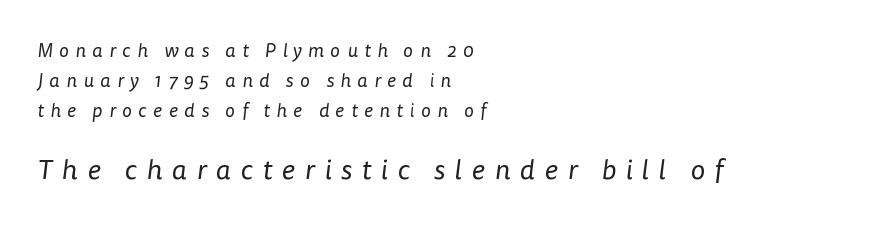
The image shows 28 px regular-weight sans-serif type; set left-aligned, normal line spacing (1.57x), unusually wide letter spacing (+0.34 em), not underlined; the second (bottom) block is 1.47x larger; low stroke contrast and a medium x-height.
